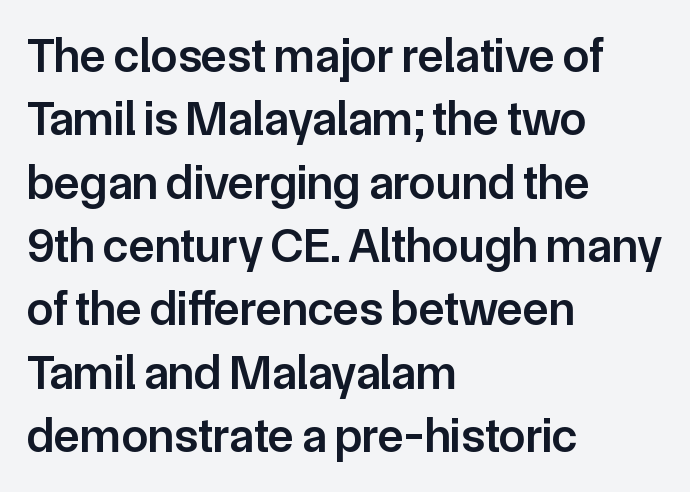
Q: Is the text bold? A: Semi-bold.
Q: Is the text italic (slanted)? A: No, it is upright.
Q: Is the typeface a serif or a sans-serif typeface? A: Sans-serif.
Q: Is the text underlined? A: No.
Q: How is the paragraph aligned? A: Left-aligned.
Q: Is the spacing between letters normal or unusually wide? A: Normal.
Q: Is the spacing between lines tight, normal or loose? A: Normal.
Q: Width (condensed, normal, or wide)? A: Normal.
Q: Stroke contrast? A: Low.
Q: x-height? A: Medium.
Q: Monospaced? A: No.
